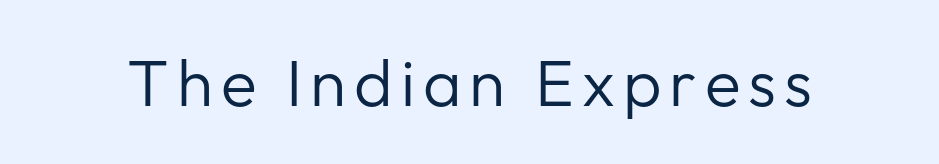
{"serif": "no", "italic": "no", "bold": "no", "weight": "regular", "width": "normal", "stroke_contrast": "low", "x_height": "medium", "monospaced": "no", "underline": "no", "glyph_px": 66}
